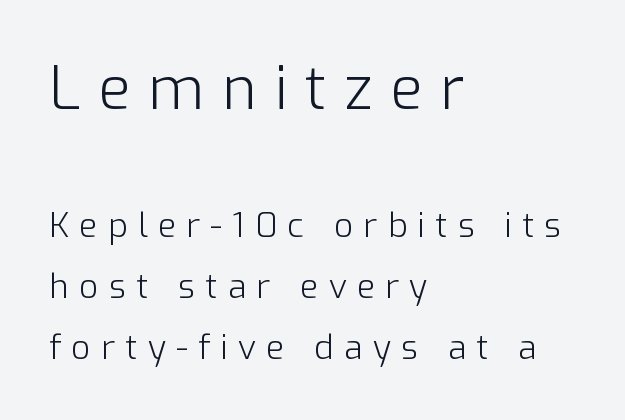
The image shows 59 px light sans-serif type, upright; set left-aligned, line spacing 1.79x, unusually wide letter spacing (+0.3 em), not underlined; the first (top) block is 1.74x larger; low stroke contrast and a medium x-height.
